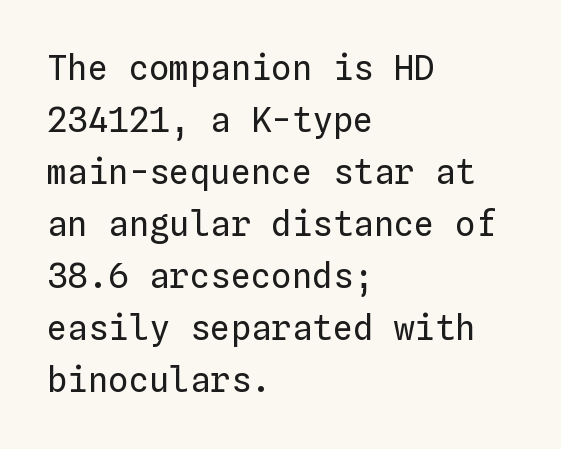
The passage shown is not underscored anywhere. This rendering uses left alignment, leaving the right contour irregular. Each stroke keeps to a modest, everyday thickness or less. A typesetter would call this monospace, since all characters share one set width.
